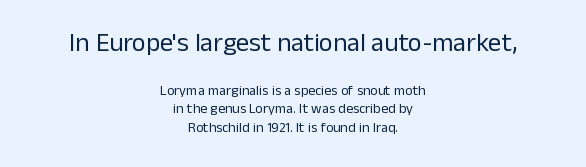
{"italic": "no", "bold": "no", "underline": "no", "align": "center", "line_spacing": "normal", "line_spacing_ratio": 1.34, "letter_spacing": "normal", "letter_spacing_em": 0.0, "larger_block": "first", "size_ratio": 1.86, "glyph_px": 26}
